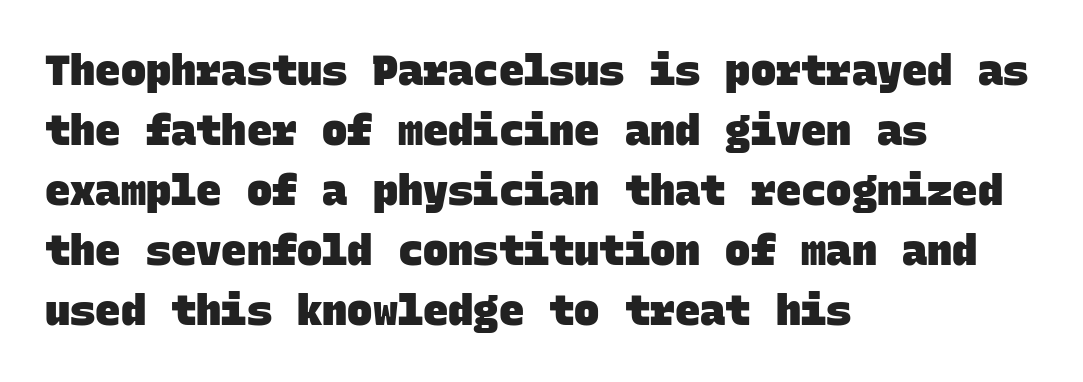
The image shows 42 px heavy sans-serif type, monospaced; set left-aligned, normal line spacing (1.43x), normal letter spacing, not underlined; low stroke contrast and a large x-height.
